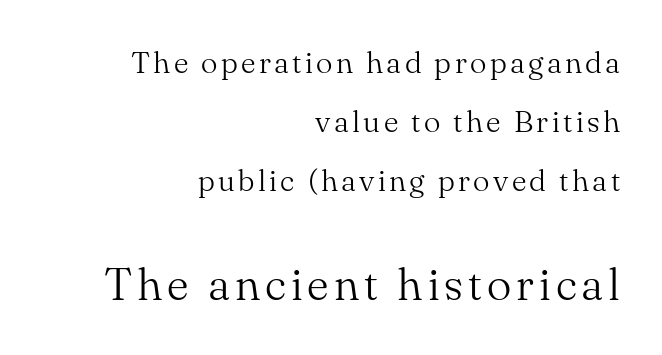
Is the lower block the larger one? Yes — the lower block carries the bigger type. How would I describe the line gaps? Wide and relaxed. The strip under each line holds only bare page. Teacher's note: observe the even right margin — that is flush-right alignment. A light-to-regular cut is what we see here.
